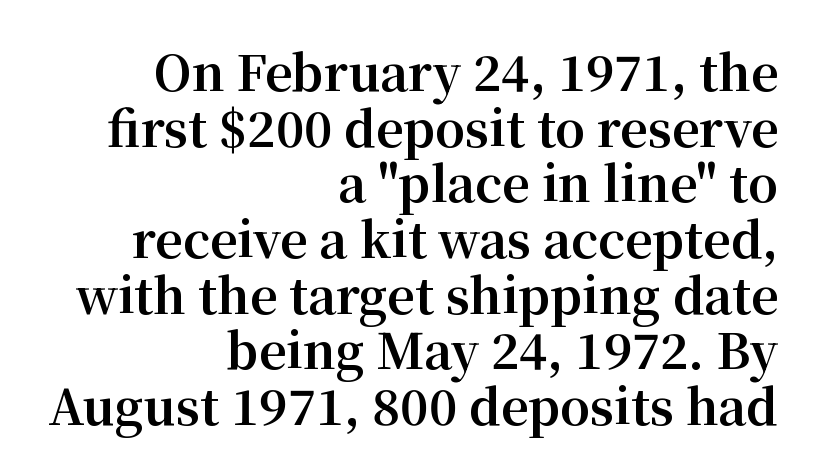
Q: Is the text bold? A: Yes.
Q: Is the text italic (slanted)? A: No, it is upright.
Q: Is the typeface a serif or a sans-serif typeface? A: Serif.
Q: Is the text underlined? A: No.
Q: How is the paragraph aligned? A: Right-aligned.
Q: Is the spacing between letters normal or unusually wide? A: Normal.
Q: Width (condensed, normal, or wide)? A: Normal.
Q: Stroke contrast? A: Medium.
Q: x-height? A: Medium.
Q: Monospaced? A: No.
